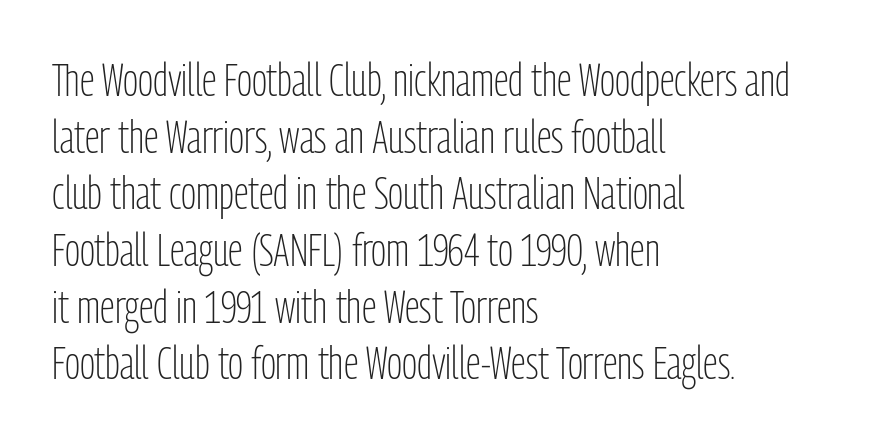
The string is rendered with underlining switched off. Ordinary non-slanted type is in use. Each stroke keeps to a modest, everyday thickness or less. You can tell from the bare stems that sans-serif type was used. Line beginnings align vertically; line endings do not. A typesetter would call this proportional, since set widths differ per character.
